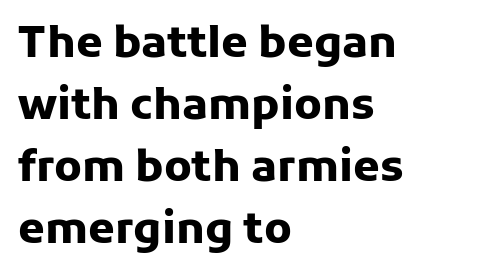
{"serif": "no", "italic": "no", "bold": "yes", "weight": "heavy", "width": "normal", "stroke_contrast": "low", "x_height": "medium", "monospaced": "no", "underline": "no", "align": "left", "line_spacing": "normal", "line_spacing_ratio": 1.44, "letter_spacing": "normal", "letter_spacing_em": 0.0, "glyph_px": 43}
